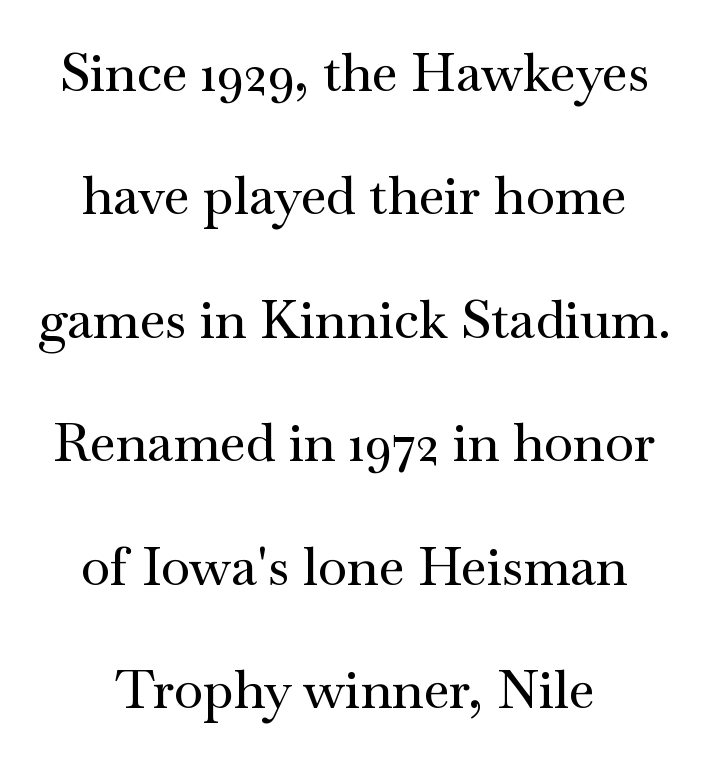
{"serif": "yes", "italic": "no", "width": "wide", "stroke_contrast": "medium", "x_height": "small", "monospaced": "no", "underline": "no", "line_spacing": "loose", "line_spacing_ratio": 2.33, "letter_spacing": "normal", "letter_spacing_em": 0.0, "glyph_px": 53}
